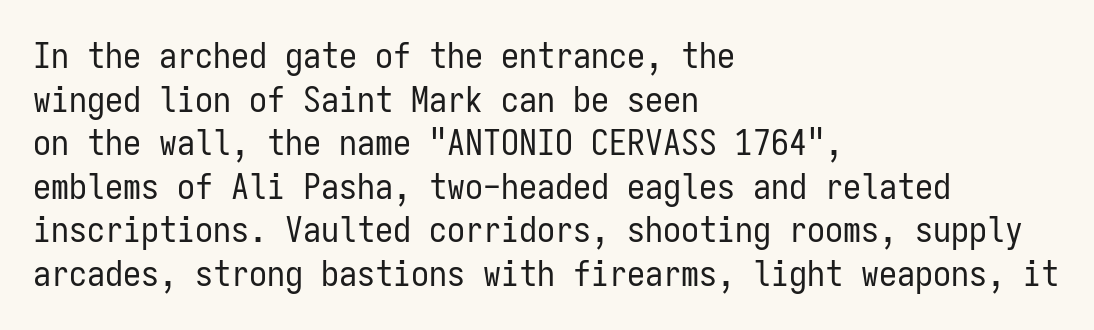
The image shows 36 px regular-weight, condensed sans-serif type, upright, monospaced; set left-aligned, line spacing 1.21x, normal letter spacing, not underlined; low stroke contrast and a medium x-height.
